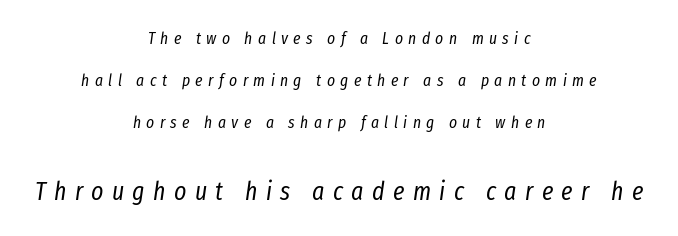
The image shows 26 px text type, italic (leaning right); set centered, loose line spacing (2.48x), unusually wide letter spacing (+0.32 em), not underlined; the second (bottom) block is 1.53x larger.
